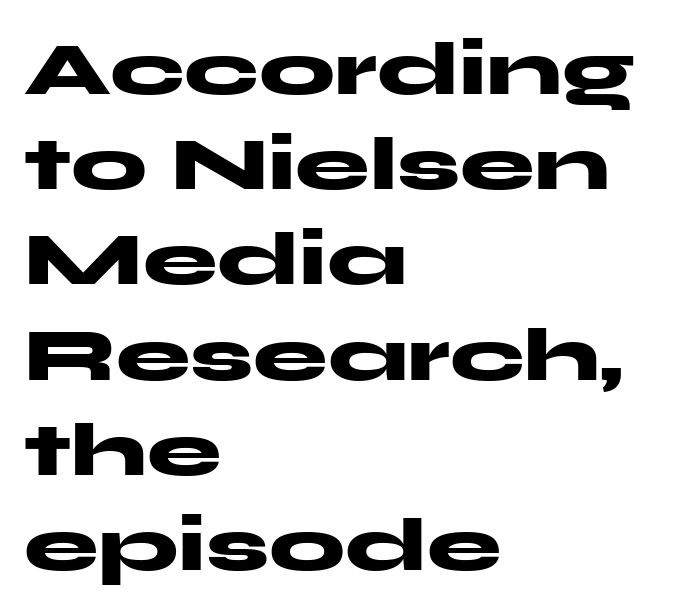
Q: Is the text bold? A: Yes.
Q: Is the text italic (slanted)? A: No, it is upright.
Q: Is the typeface a serif or a sans-serif typeface? A: Sans-serif.
Q: Is the text underlined? A: No.
Q: How is the paragraph aligned? A: Left-aligned.
Q: Is the spacing between letters normal or unusually wide? A: Normal.
Q: Is the spacing between lines tight, normal or loose? A: Normal.
Q: Width (condensed, normal, or wide)? A: Wide.
Q: Stroke contrast? A: Medium.
Q: x-height? A: Medium.
Q: Monospaced? A: No.
